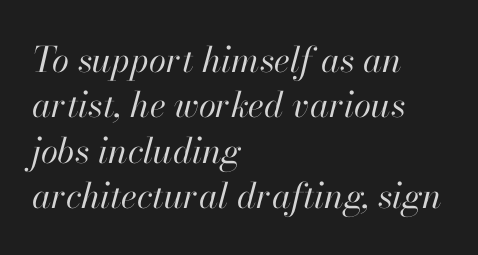
This sample is left-justified, so line endings fall wherever the words run out. Stems here are at most as thick as an everyday book face. Interline gaps are of average width in this sample. The face used here is rendered with its standard letterfit. It's the slanting kind of type. Is this a fixed-width face? No — the glyphs have proportional, varying widths.
